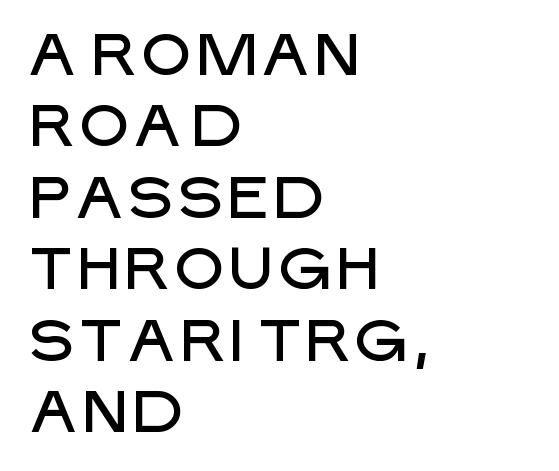
These lines keep a tight, regular rhythm from letter to letter. The passage shown is not underscored anywhere. Horizontal alignment here is leftward, the default for most running prose. In terms of letterform style, serifs are entirely absent. Upright lettering throughout. These lines are rendered in a variable-pitch font.
